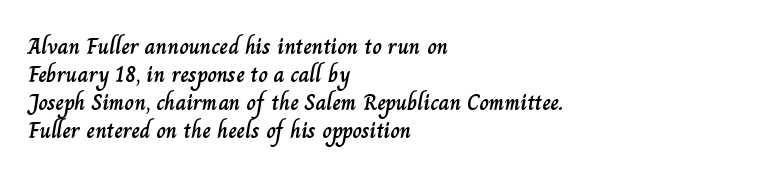
The image shows 23 px text type; set left-aligned, line spacing 1.22x, normal letter spacing, not underlined.
